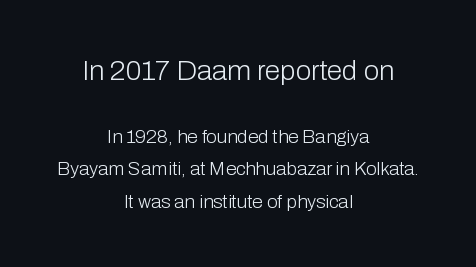
{"serif": "no", "italic": "no", "bold": "no", "weight": "light", "width": "normal", "stroke_contrast": "low", "x_height": "medium", "monospaced": "no", "underline": "no", "align": "center", "line_spacing_ratio": 1.72, "letter_spacing": "normal", "letter_spacing_em": 0.0, "larger_block": "first", "size_ratio": 1.47, "glyph_px": 28}
